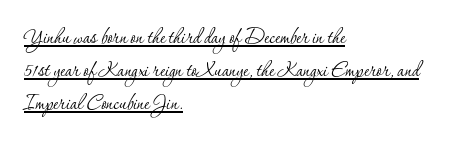
{"bold": "no", "underline": "yes", "align": "left", "line_spacing": "normal", "line_spacing_ratio": 1.32, "letter_spacing": "normal", "letter_spacing_em": 0.0, "glyph_px": 25}
